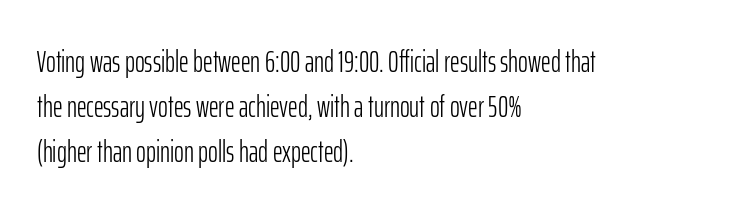
The image shows 30 px light, condensed sans-serif type, upright; set left-aligned, normal line spacing (1.5x), normal letter spacing, not underlined; low stroke contrast and a medium x-height.
